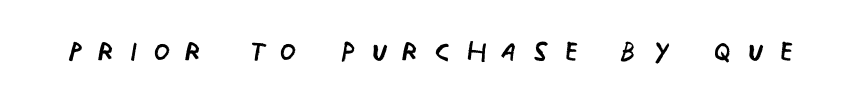
Q: Is the text bold? A: No.
Q: Is the typeface a serif or a sans-serif typeface? A: Sans-serif.
Q: Is the text underlined? A: No.
Q: Is the spacing between letters normal or unusually wide? A: Unusually wide.
Q: Width (condensed, normal, or wide)? A: Condensed.
Q: Stroke contrast? A: Low.
Q: x-height? A: Large.
Q: Monospaced? A: No.
